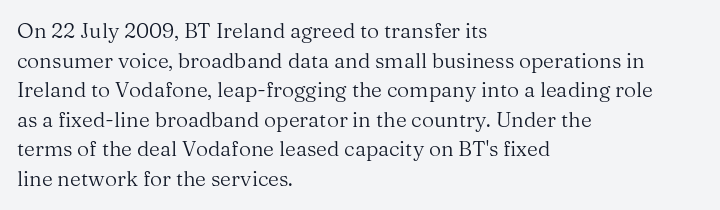
Quick note: underline off. Do the letters lean? They stand straight. The text block is weighted toward the left margin, trailing off unevenly rightward. This rendering leaves character spacing at its baseline value. Vertical spacing — default.
